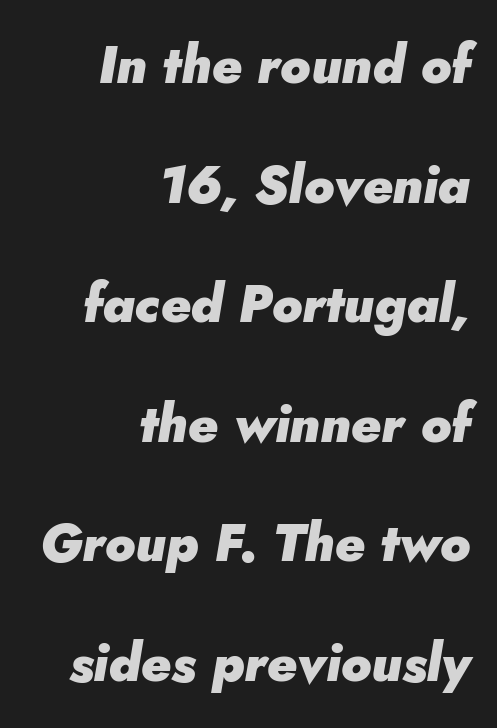
{"italic": "yes", "lean": "right", "slant_degrees": 5, "bold": "yes", "weight": "heavy", "width": "normal", "stroke_contrast": "low", "x_height": "small", "monospaced": "no", "underline": "no", "align": "right", "line_spacing": "loose", "line_spacing_ratio": 2.3, "letter_spacing": "normal", "letter_spacing_em": 0.0, "glyph_px": 52}
